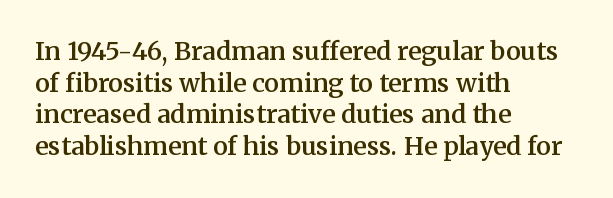
Q: Is the text bold? A: Semi-bold.
Q: Is the text italic (slanted)? A: No, it is upright.
Q: Is the text underlined? A: No.
Q: How is the paragraph aligned? A: Left-aligned.
Q: Is the spacing between letters normal or unusually wide? A: Normal.
Q: Is the spacing between lines tight, normal or loose? A: Normal.
